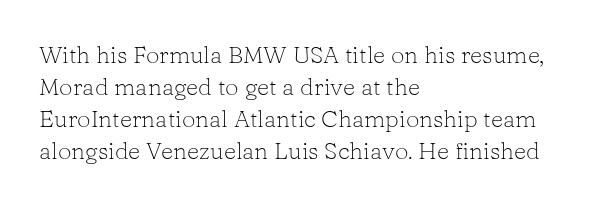
{"italic": "no", "bold": "no", "underline": "no", "align": "left", "line_spacing": "normal", "line_spacing_ratio": 1.33, "letter_spacing": "normal", "letter_spacing_em": 0.0, "glyph_px": 24}
